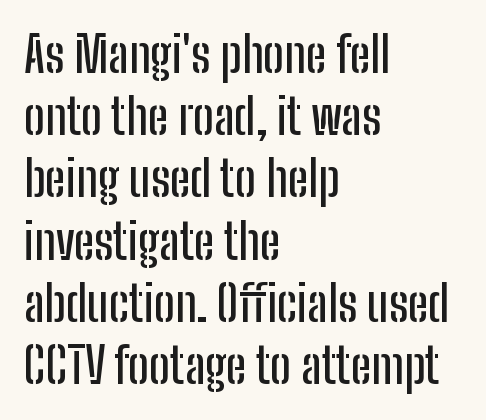
{"serif": "no", "italic": "no", "width": "condensed", "stroke_contrast": "low", "x_height": "medium", "monospaced": "no", "underline": "no", "align": "left", "line_spacing": "normal", "line_spacing_ratio": 1.27, "letter_spacing": "normal", "letter_spacing_em": 0.0, "glyph_px": 49}
